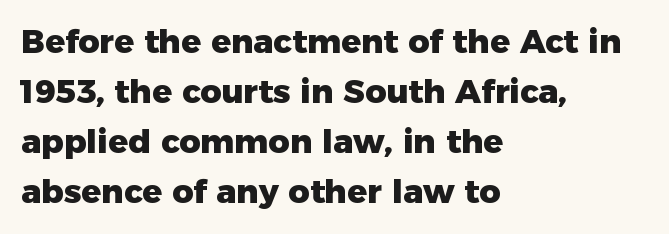
The image shows 33 px heavy sans-serif type, upright; set left-aligned, normal line spacing (1.52x), normal letter spacing, not underlined; low stroke contrast and a medium x-height.
